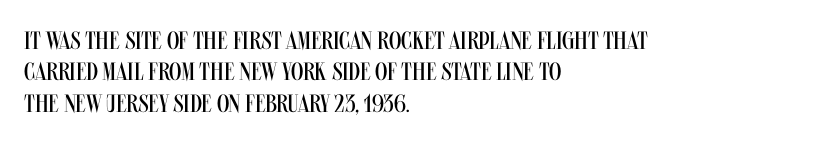
{"italic": "no", "bold": "no", "underline": "no", "align": "left", "line_spacing": "normal", "line_spacing_ratio": 1.26, "letter_spacing": "normal", "letter_spacing_em": 0.0, "glyph_px": 25}
